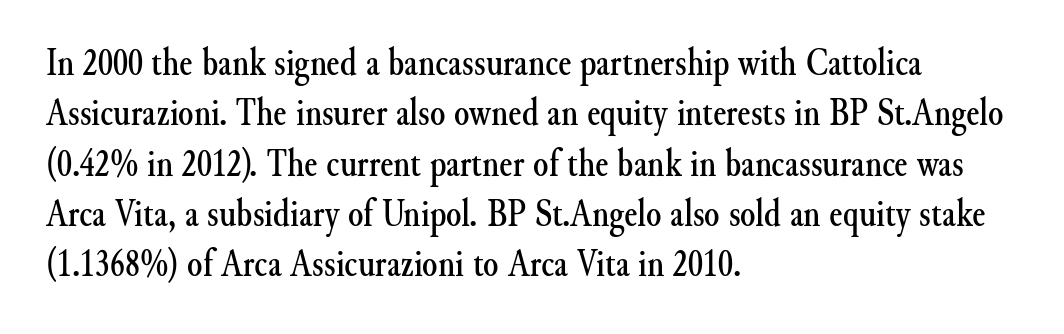
The text block is weighted toward the left margin, trailing off unevenly rightward. Italic? Not at all — the glyphs are vertical. A typesetter would call this leading conventional body-copy spacing. The passage shown is typed in a proportional face where columns would drift. Inter-character spacing is left at the font's built-in metrics.
